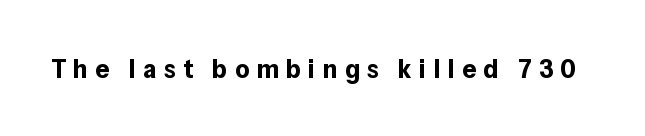
The image shows 27 px bold type, upright; set unusually wide letter spacing (+0.28 em), not underlined.
